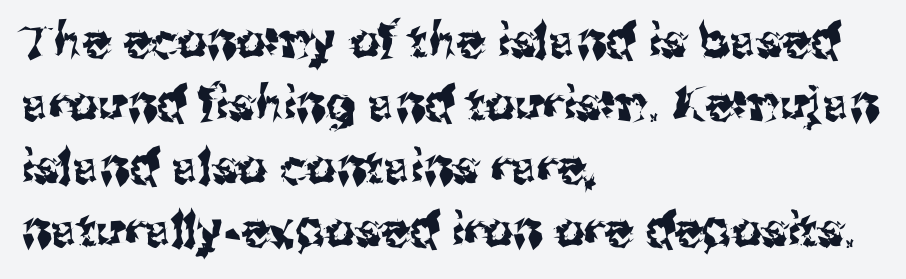
{"serif": "no", "italic": "no", "width": "normal", "stroke_contrast": "medium", "x_height": "medium", "monospaced": "no", "underline": "no", "align": "left", "line_spacing": "normal", "line_spacing_ratio": 1.34, "letter_spacing": "normal", "letter_spacing_em": 0.0, "glyph_px": 47}
